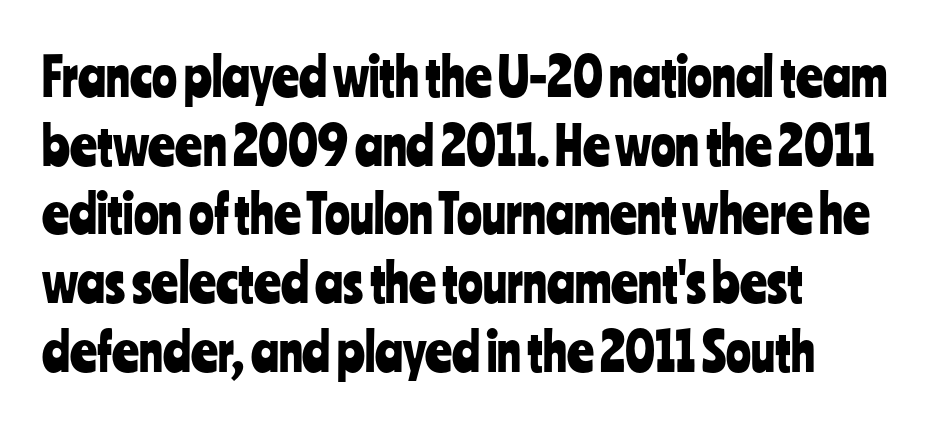
Q: Is the text italic (slanted)? A: No, it is upright.
Q: Is the typeface a serif or a sans-serif typeface? A: Sans-serif.
Q: Is the text underlined? A: No.
Q: How is the paragraph aligned? A: Left-aligned.
Q: Is the spacing between letters normal or unusually wide? A: Normal.
Q: Is the spacing between lines tight, normal or loose? A: Normal.
Q: Width (condensed, normal, or wide)? A: Condensed.
Q: Stroke contrast? A: Low.
Q: x-height? A: Medium.
Q: Monospaced? A: No.
